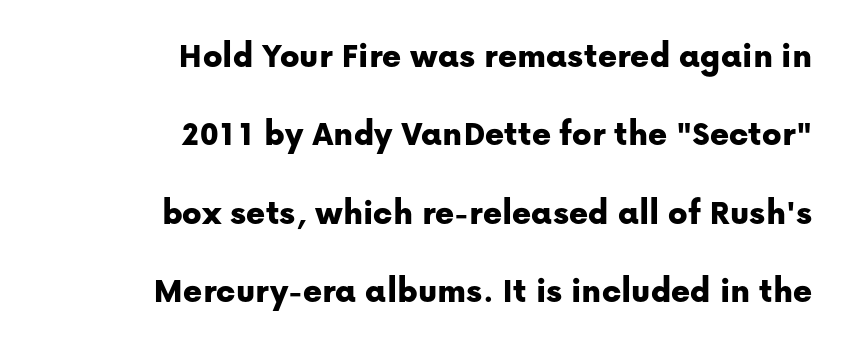
The image shows 36 px sans-serif type, upright; set right-aligned, loose line spacing (2.18x), normal letter spacing, not underlined; low stroke contrast and a medium x-height.
